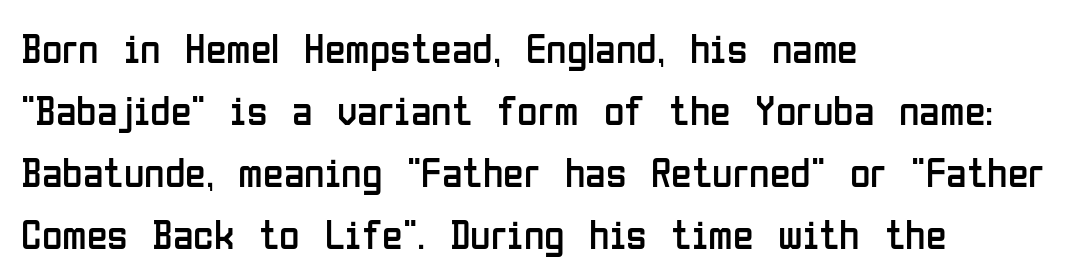
Q: Is the text bold? A: No.
Q: Is the text italic (slanted)? A: No, it is upright.
Q: Is the typeface a serif or a sans-serif typeface? A: Sans-serif.
Q: Is the text underlined? A: No.
Q: How is the paragraph aligned? A: Left-aligned.
Q: Is the spacing between letters normal or unusually wide? A: Normal.
Q: Is the spacing between lines tight, normal or loose? A: Normal.
Q: Width (condensed, normal, or wide)? A: Condensed.
Q: Stroke contrast? A: Low.
Q: x-height? A: Medium.
Q: Monospaced? A: No.
